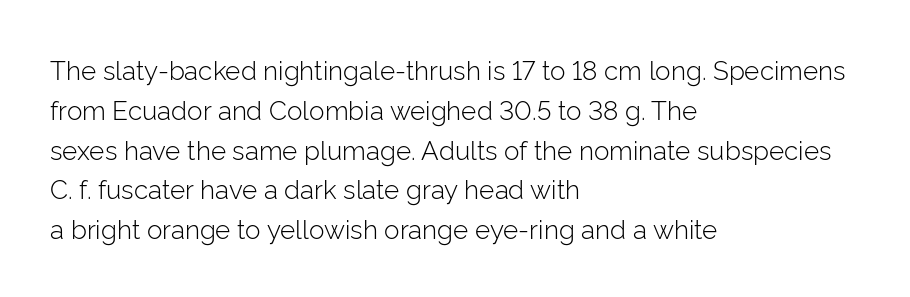
Q: Is the text bold? A: No.
Q: Is the text italic (slanted)? A: No, it is upright.
Q: Is the text underlined? A: No.
Q: How is the paragraph aligned? A: Left-aligned.
Q: Is the spacing between letters normal or unusually wide? A: Normal.
Q: Is the spacing between lines tight, normal or loose? A: Normal.
